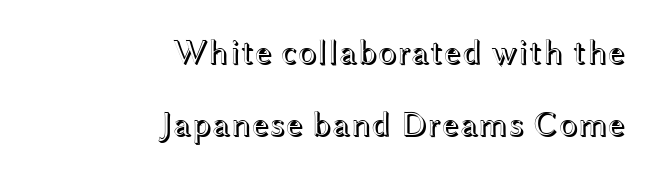
Here the designer chose a conventional face with non-uniform glyph widths. The font's upright variant was chosen for this text. Is there much room between lines? Yes — plenty of vertical air separates them. Right-aligned paragraph, ragged on the left. These lines keep a tight, regular rhythm from letter to letter.
